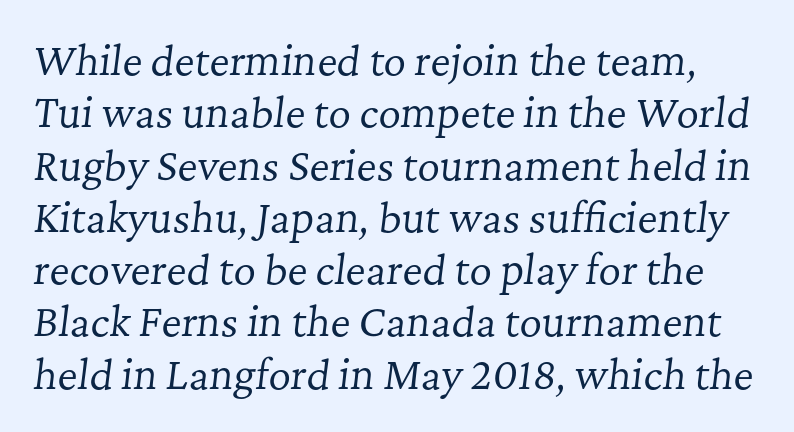
Q: Is the text bold? A: No.
Q: Is the text italic (slanted)? A: Yes, it leans right by about 7 degrees.
Q: Is the typeface a serif or a sans-serif typeface? A: Serif.
Q: Is the text underlined? A: No.
Q: Is the spacing between letters normal or unusually wide? A: Normal.
Q: Is the spacing between lines tight, normal or loose? A: Normal.
Q: Width (condensed, normal, or wide)? A: Normal.
Q: Stroke contrast? A: Low.
Q: x-height? A: Medium.
Q: Monospaced? A: No.
